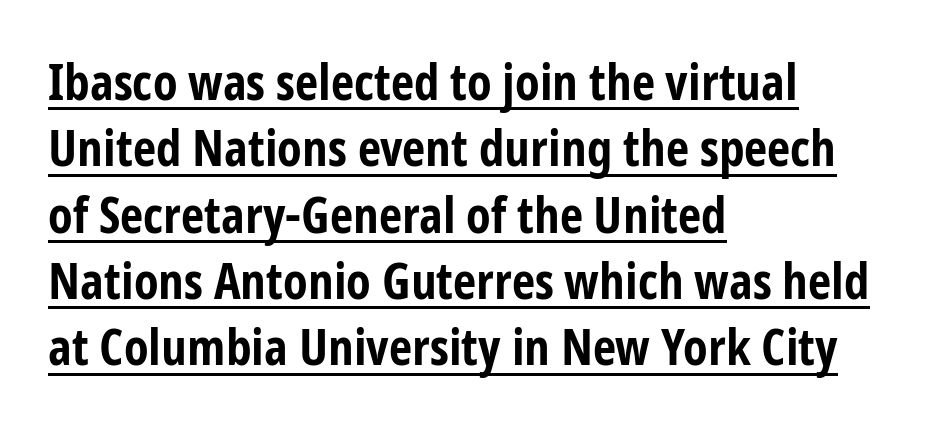
The image shows 51 px bold, condensed sans-serif type, upright; set left-aligned, normal line spacing (1.3x), normal letter spacing, underlined; low stroke contrast and a medium x-height.
